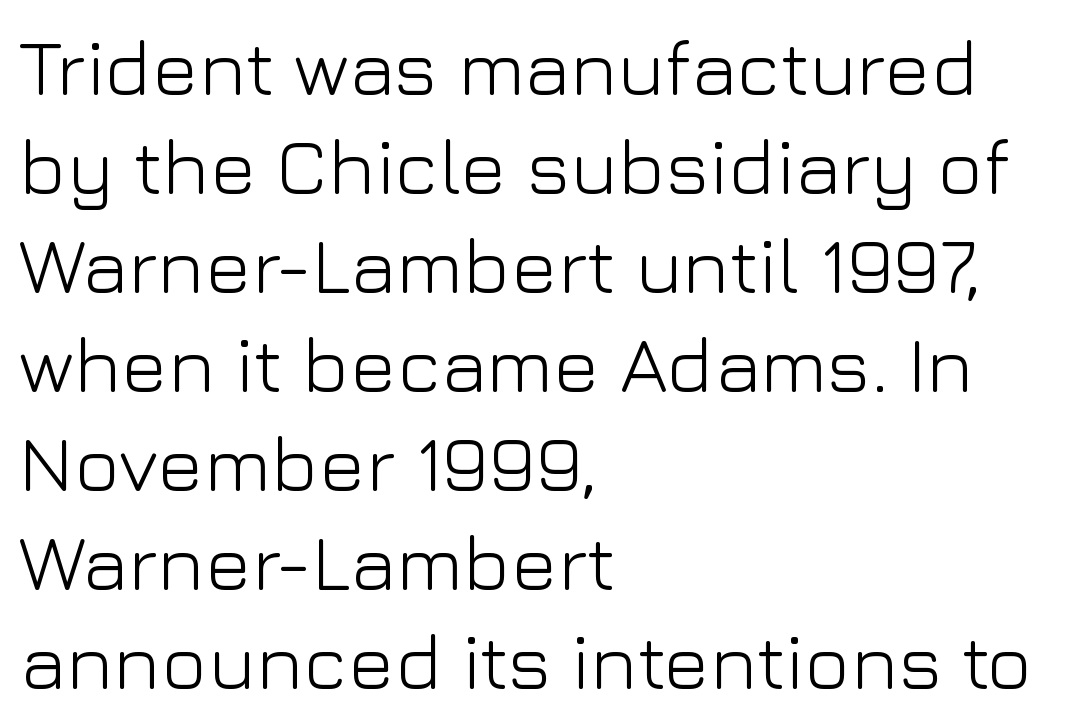
Q: Is the text bold? A: No.
Q: Is the text italic (slanted)? A: No, it is upright.
Q: Is the typeface a serif or a sans-serif typeface? A: Sans-serif.
Q: Is the text underlined? A: No.
Q: How is the paragraph aligned? A: Left-aligned.
Q: Is the spacing between letters normal or unusually wide? A: Normal.
Q: Is the spacing between lines tight, normal or loose? A: Normal.
Q: Width (condensed, normal, or wide)? A: Normal.
Q: Stroke contrast? A: Low.
Q: x-height? A: Medium.
Q: Monospaced? A: No.
